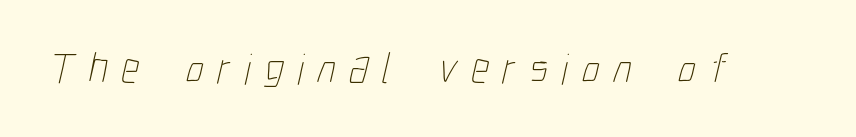
The image shows 44 px thin, condensed type; set unusually wide letter spacing (+0.31 em), not underlined; low stroke contrast and a medium x-height.
